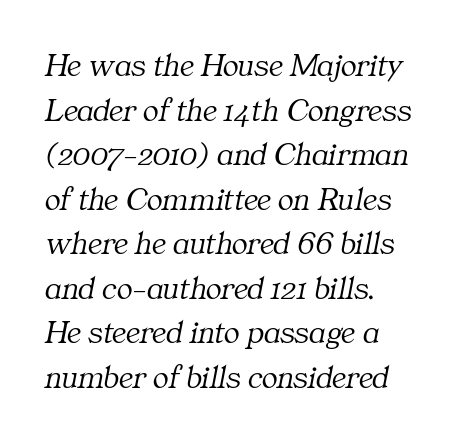
Q: Is the text bold? A: No.
Q: Is the text italic (slanted)? A: Yes, it leans right by about 11 degrees.
Q: Is the typeface a serif or a sans-serif typeface? A: Serif.
Q: Is the text underlined? A: No.
Q: How is the paragraph aligned? A: Left-aligned.
Q: Is the spacing between letters normal or unusually wide? A: Normal.
Q: Is the spacing between lines tight, normal or loose? A: Normal.
Q: Width (condensed, normal, or wide)? A: Normal.
Q: Stroke contrast? A: Medium.
Q: x-height? A: Medium.
Q: Monospaced? A: No.
